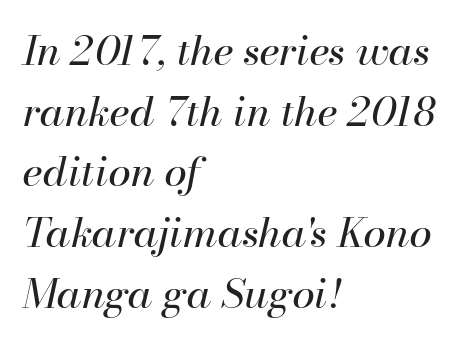
{"italic": "yes", "lean": "right", "slant_degrees": 13, "bold": "no", "weight": "regular", "width": "normal", "stroke_contrast": "high", "x_height": "small", "monospaced": "no", "underline": "no", "align": "left", "line_spacing": "normal", "line_spacing_ratio": 1.48, "letter_spacing": "normal", "letter_spacing_em": 0.0, "glyph_px": 41}
